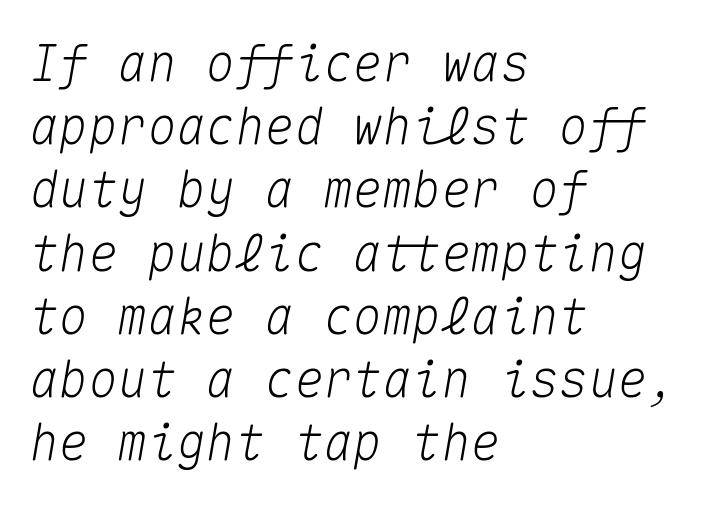
{"italic": "yes", "lean": "right", "slant_degrees": 10, "width": "normal", "stroke_contrast": "medium", "x_height": "medium", "monospaced": "yes", "underline": "no", "align": "left", "line_spacing": "normal", "line_spacing_ratio": 1.29, "letter_spacing": "normal", "letter_spacing_em": 0.0, "glyph_px": 49}
